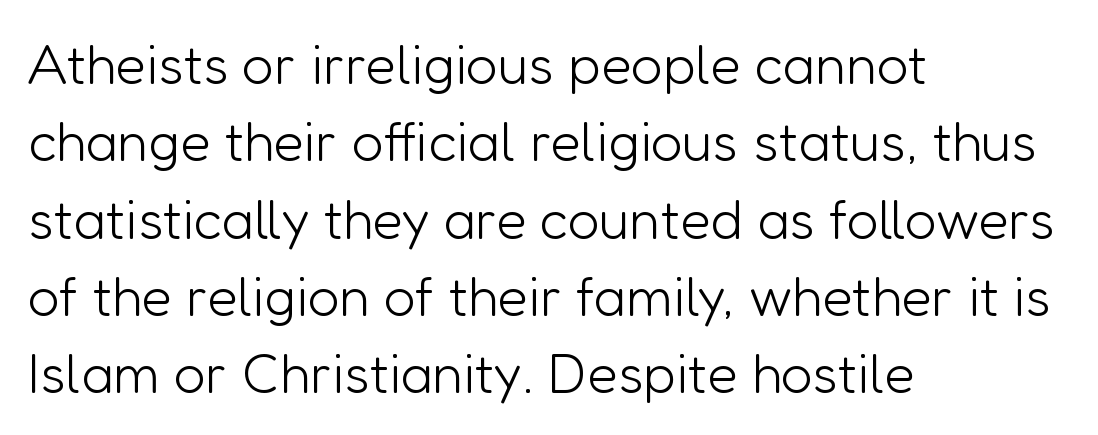
The image shows 56 px light sans-serif type, upright; set left-aligned, normal line spacing (1.38x), normal letter spacing, not underlined; low stroke contrast and a medium x-height.
